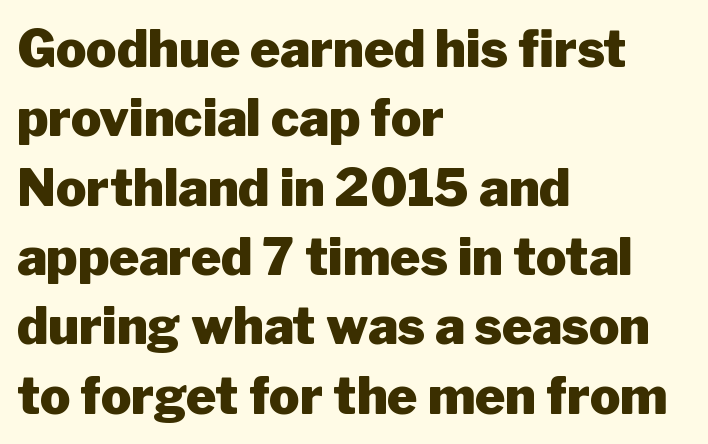
Q: Is the text bold? A: Yes.
Q: Is the text italic (slanted)? A: No, it is upright.
Q: Is the typeface a serif or a sans-serif typeface? A: Sans-serif.
Q: Is the text underlined? A: No.
Q: How is the paragraph aligned? A: Left-aligned.
Q: Is the spacing between letters normal or unusually wide? A: Normal.
Q: Is the spacing between lines tight, normal or loose? A: Normal.
Q: Width (condensed, normal, or wide)? A: Normal.
Q: Stroke contrast? A: Low.
Q: x-height? A: Medium.
Q: Monospaced? A: No.
